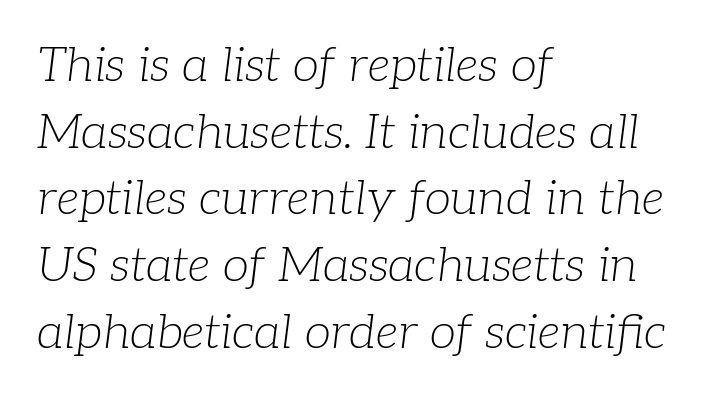
The tracking reads as untouched default to a designer's eye. Weight: regular or lighter. Regarding leading, the lines here are spaced in the standard way. Line beginnings align vertically; line endings do not. Character widths vary here, with narrow letters taking less room than wide ones.
